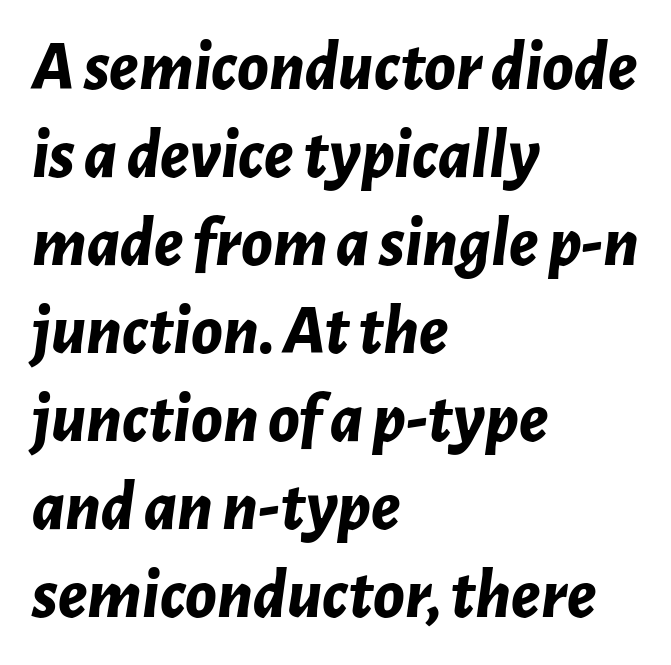
{"italic": "yes", "lean": "right", "slant_degrees": 7, "bold": "yes", "weight": "bold", "width": "normal", "stroke_contrast": "low", "x_height": "medium", "monospaced": "no", "underline": "no", "align": "left", "line_spacing_ratio": 1.24, "letter_spacing": "normal", "letter_spacing_em": 0.0, "glyph_px": 71}
